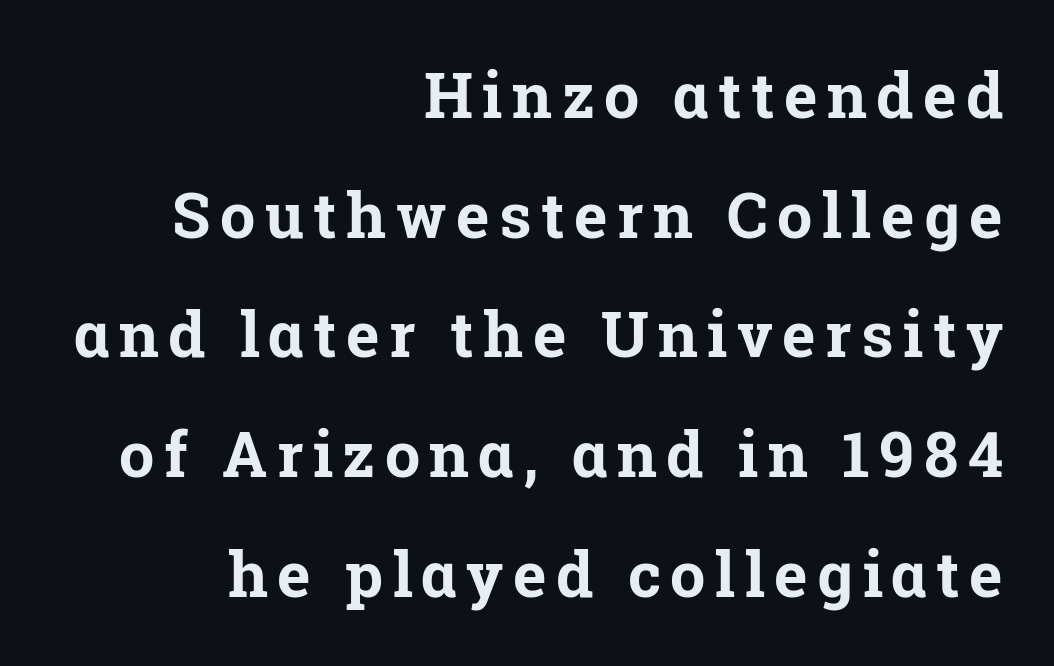
Q: Is the text bold? A: Yes.
Q: Is the text italic (slanted)? A: No, it is upright.
Q: Is the typeface a serif or a sans-serif typeface? A: Serif.
Q: Is the text underlined? A: No.
Q: How is the paragraph aligned? A: Right-aligned.
Q: Is the spacing between lines tight, normal or loose? A: Loose.
Q: Width (condensed, normal, or wide)? A: Normal.
Q: Stroke contrast? A: Low.
Q: x-height? A: Medium.
Q: Monospaced? A: No.
